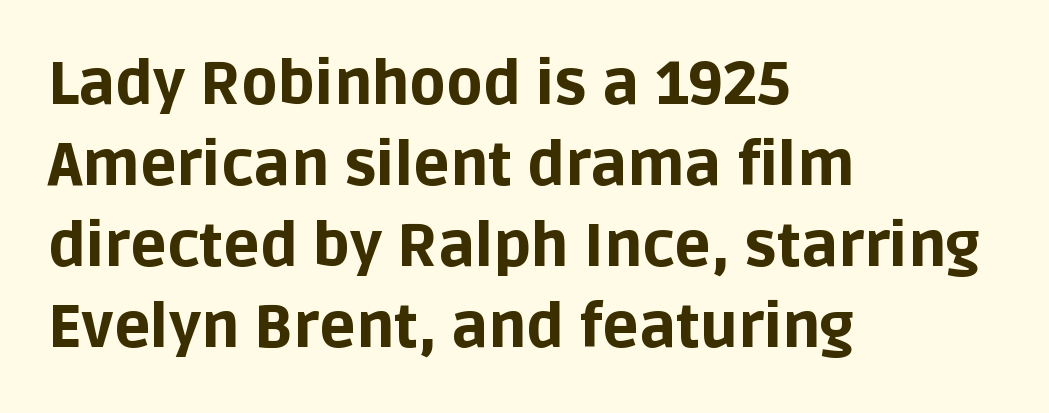
{"serif": "no", "italic": "no", "bold": "yes", "weight": "bold", "width": "normal", "stroke_contrast": "low", "x_height": "large", "monospaced": "no", "underline": "no", "align": "left", "line_spacing": "normal", "line_spacing_ratio": 1.35, "letter_spacing": "normal", "letter_spacing_em": 0.0, "glyph_px": 60}
